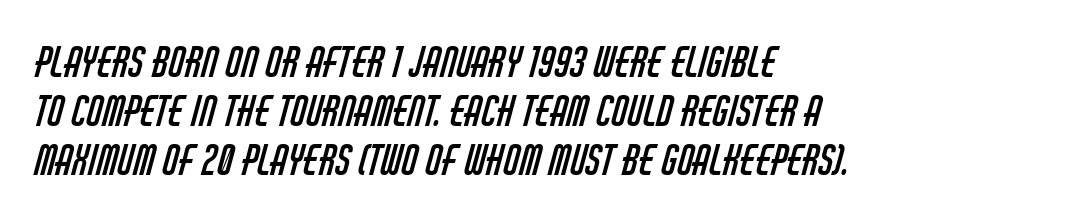
{"serif": "no", "bold": "no", "weight": "regular", "width": "condensed", "stroke_contrast": "low", "x_height": "large", "monospaced": "no", "underline": "no", "align": "left", "line_spacing_ratio": 1.2, "letter_spacing": "normal", "letter_spacing_em": 0.0, "glyph_px": 41}
